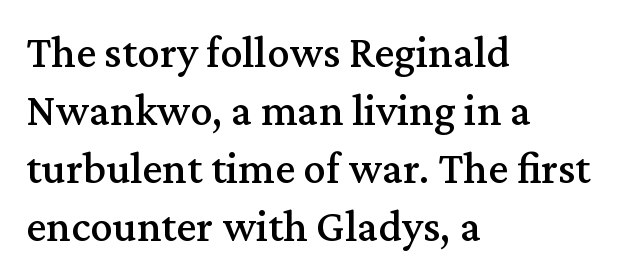
Q: Is the text italic (slanted)? A: No, it is upright.
Q: Is the typeface a serif or a sans-serif typeface? A: Serif.
Q: Is the text underlined? A: No.
Q: How is the paragraph aligned? A: Left-aligned.
Q: Is the spacing between letters normal or unusually wide? A: Normal.
Q: Is the spacing between lines tight, normal or loose? A: Normal.
Q: Width (condensed, normal, or wide)? A: Normal.
Q: Stroke contrast? A: Medium.
Q: x-height? A: Medium.
Q: Monospaced? A: No.
